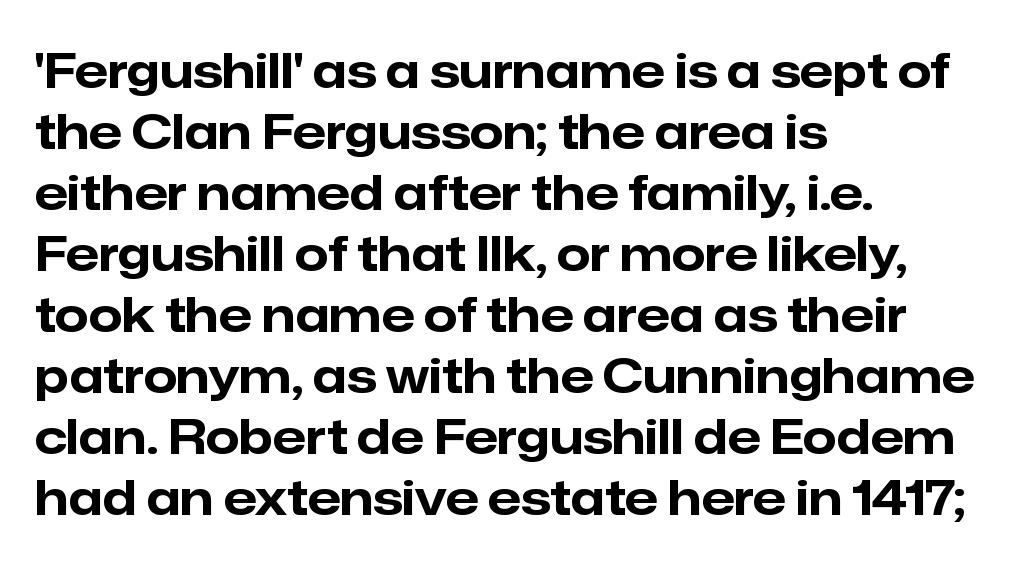
The image shows 48 px bold sans-serif type, upright; set left-aligned, normal line spacing (1.27x), normal letter spacing, not underlined; low stroke contrast and a medium x-height.
